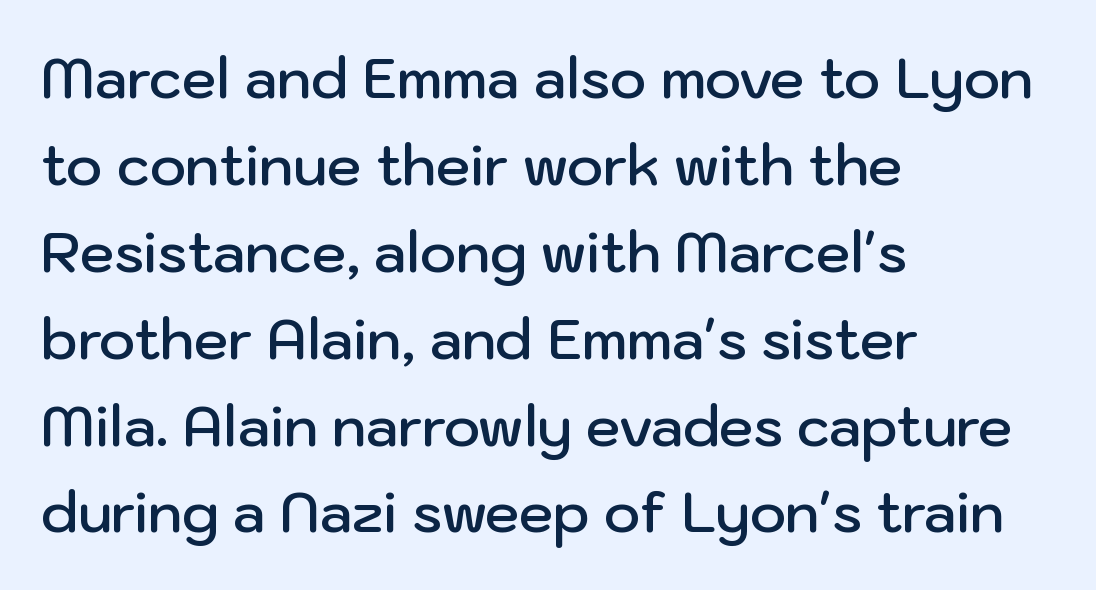
The image shows 55 px semibold sans-serif type, upright; set left-aligned, normal line spacing (1.58x), normal letter spacing, not underlined; low stroke contrast and a medium x-height.
